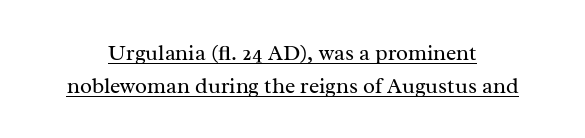
The image shows 22 px text type, upright; set centered, normal line spacing (1.48x), normal letter spacing, underlined.
